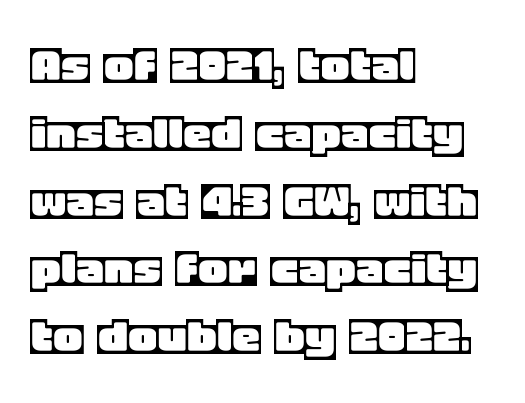
The image shows 56 px text type, upright; set left-aligned, line spacing 1.21x, normal letter spacing, not underlined; a large x-height.
